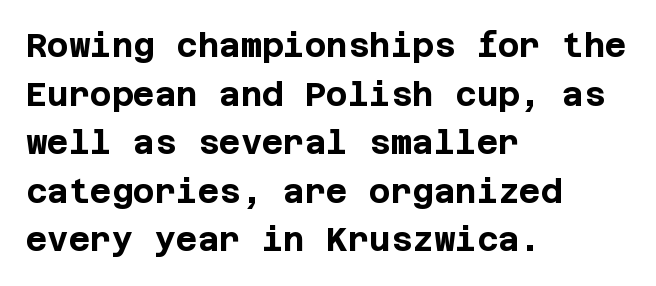
Q: Is the text bold? A: Yes.
Q: Is the text italic (slanted)? A: No, it is upright.
Q: Is the typeface a serif or a sans-serif typeface? A: Sans-serif.
Q: Is the text underlined? A: No.
Q: How is the paragraph aligned? A: Left-aligned.
Q: Is the spacing between letters normal or unusually wide? A: Normal.
Q: Is the spacing between lines tight, normal or loose? A: Normal.
Q: Width (condensed, normal, or wide)? A: Normal.
Q: Stroke contrast? A: Low.
Q: x-height? A: Large.
